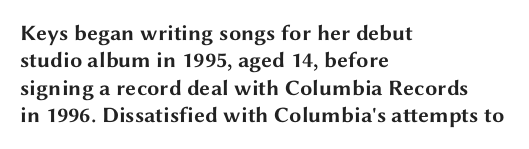
The image shows 22 px bold type, upright; set left-aligned, normal line spacing (1.25x), normal letter spacing, not underlined.
